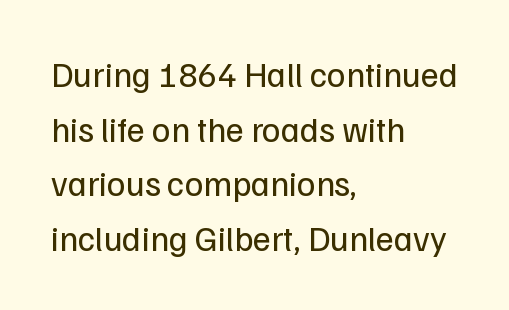
The image shows 35 px regular-weight sans-serif type, upright; set left-aligned, normal line spacing (1.56x), normal letter spacing, not underlined; low stroke contrast and a medium x-height.
